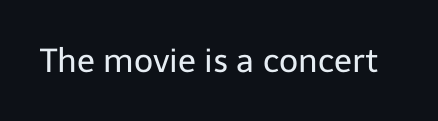
{"serif": "no", "italic": "no", "bold": "no", "weight": "regular", "width": "normal", "stroke_contrast": "low", "x_height": "medium", "monospaced": "no", "underline": "no", "letter_spacing": "normal", "letter_spacing_em": 0.0, "glyph_px": 33}
